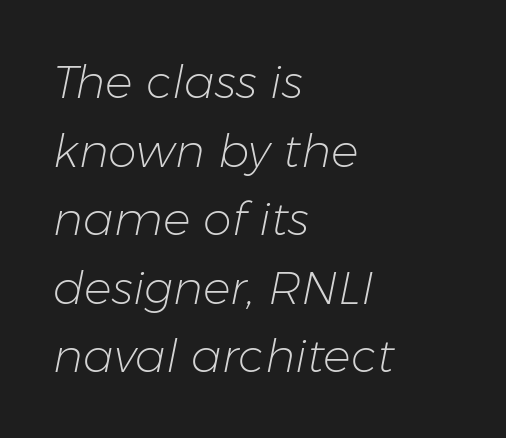
Q: Is the text bold? A: No.
Q: Is the text italic (slanted)? A: Yes, it leans right by about 11 degrees.
Q: Is the text underlined? A: No.
Q: How is the paragraph aligned? A: Left-aligned.
Q: Is the spacing between letters normal or unusually wide? A: Normal.
Q: Is the spacing between lines tight, normal or loose? A: Normal.
Q: Width (condensed, normal, or wide)? A: Normal.
Q: Stroke contrast? A: Low.
Q: x-height? A: Medium.
Q: Monospaced? A: No.
